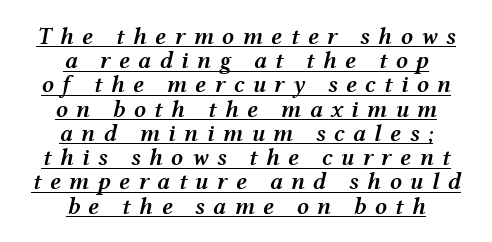
Q: Is the text bold? A: Semi-bold.
Q: Is the text italic (slanted)? A: Yes, it leans right by about 12 degrees.
Q: Is the text underlined? A: Yes.
Q: How is the paragraph aligned? A: Centered.
Q: Is the spacing between letters normal or unusually wide? A: Unusually wide.
Q: Is the spacing between lines tight, normal or loose? A: Tight.
